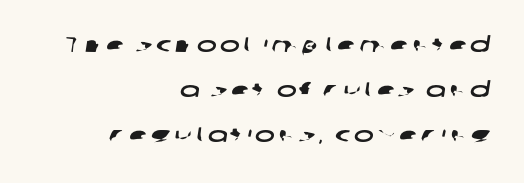
Rule under the text: the space is simply empty. What's the leading like? Stretched, with rows far apart. Reading down the block, your eye finds every line finishing at a fixed right position.
